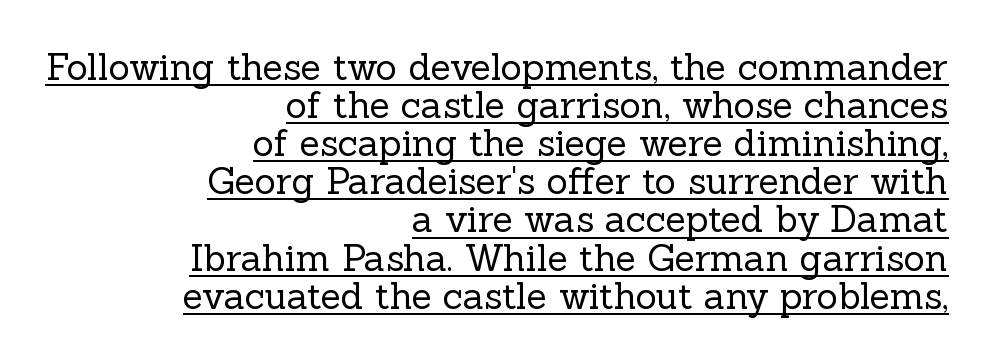
The image shows 37 px regular-weight serif type, upright; set right-aligned, tight line spacing (1.03x), normal letter spacing, underlined; a medium x-height.
